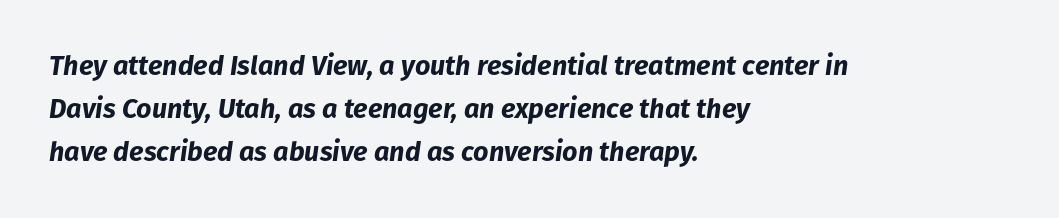
Q: Is the text bold? A: Yes.
Q: Is the text italic (slanted)? A: Yes, it leans right by about 8 degrees.
Q: Is the text underlined? A: No.
Q: How is the paragraph aligned? A: Left-aligned.
Q: Is the spacing between letters normal or unusually wide? A: Normal.
Q: Is the spacing between lines tight, normal or loose? A: Normal.
